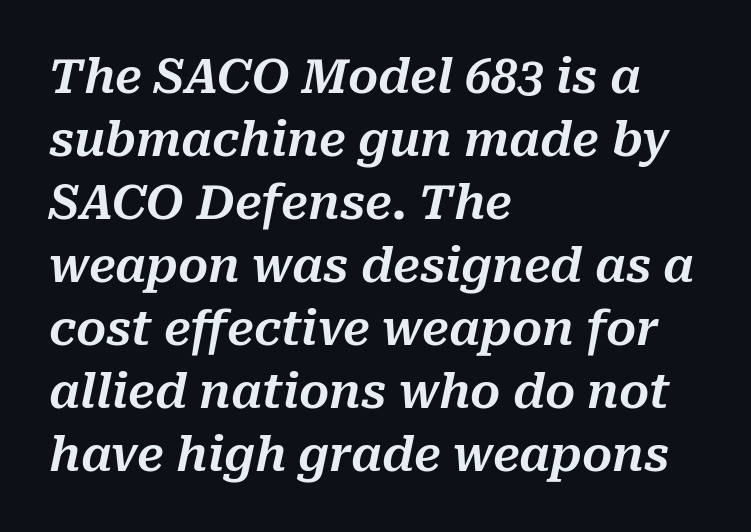
{"italic": "yes", "lean": "right", "slant_degrees": 10, "width": "normal", "stroke_contrast": "medium", "x_height": "medium", "monospaced": "no", "underline": "no", "align": "left", "line_spacing": "normal", "line_spacing_ratio": 1.34, "letter_spacing": "normal", "letter_spacing_em": 0.0, "glyph_px": 47}
